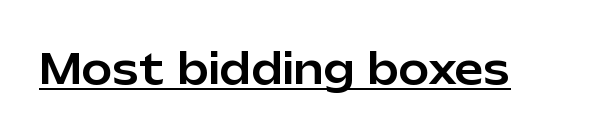
The image shows 41 px sans-serif type, upright; set normal letter spacing, underlined; low stroke contrast and a medium x-height.
